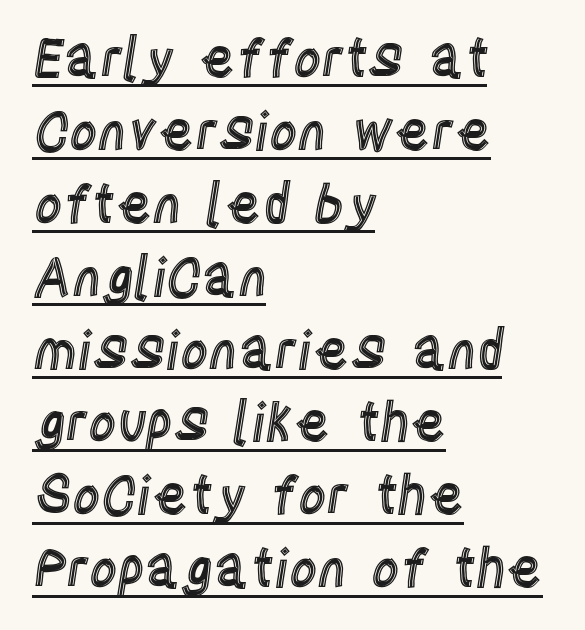
Q: Is the text italic (slanted)? A: Yes.
Q: Is the text underlined? A: Yes.
Q: How is the paragraph aligned? A: Left-aligned.
Q: Is the spacing between letters normal or unusually wide? A: Normal.
Q: Is the spacing between lines tight, normal or loose? A: Normal.
Q: Width (condensed, normal, or wide)? A: Condensed.
Q: x-height? A: Large.
Q: Monospaced? A: No.
